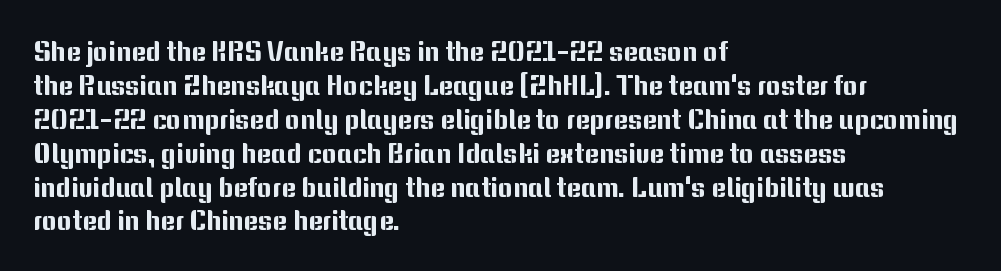
Q: Is the text italic (slanted)? A: No, it is upright.
Q: Is the typeface a serif or a sans-serif typeface? A: Sans-serif.
Q: Is the text underlined? A: No.
Q: How is the paragraph aligned? A: Left-aligned.
Q: Is the spacing between letters normal or unusually wide? A: Normal.
Q: Width (condensed, normal, or wide)? A: Normal.
Q: Stroke contrast? A: Medium.
Q: x-height? A: Medium.
Q: Monospaced? A: No.
